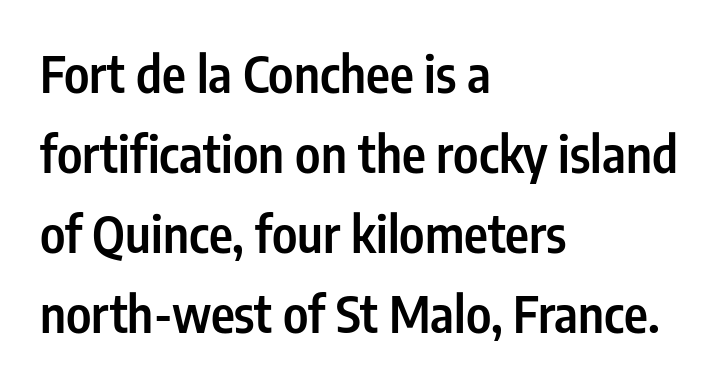
The block of text has a typical density, with ordinary space between rows. The lines are quadded left. As a designer I'd log this as weight 600, semibold. Nothing unusual about the tracking: characters are spaced as the font intends. Descenders are the only things crossing below the line. Upright lettering throughout.
